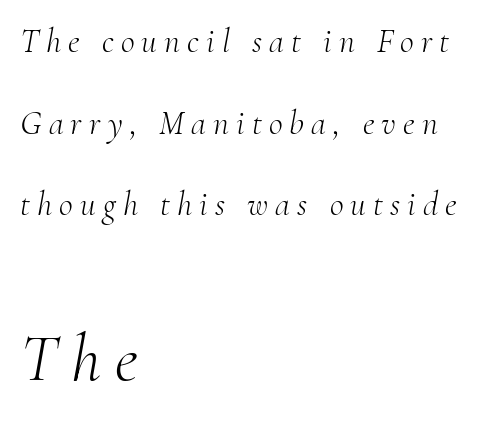
The image shows 67 px light serif type, italic (leaning right); set left-aligned, loose line spacing (2.4x), unusually wide letter spacing (+0.21 em), not underlined; the second (bottom) block is 1.97x larger; medium stroke contrast and a small x-height.
